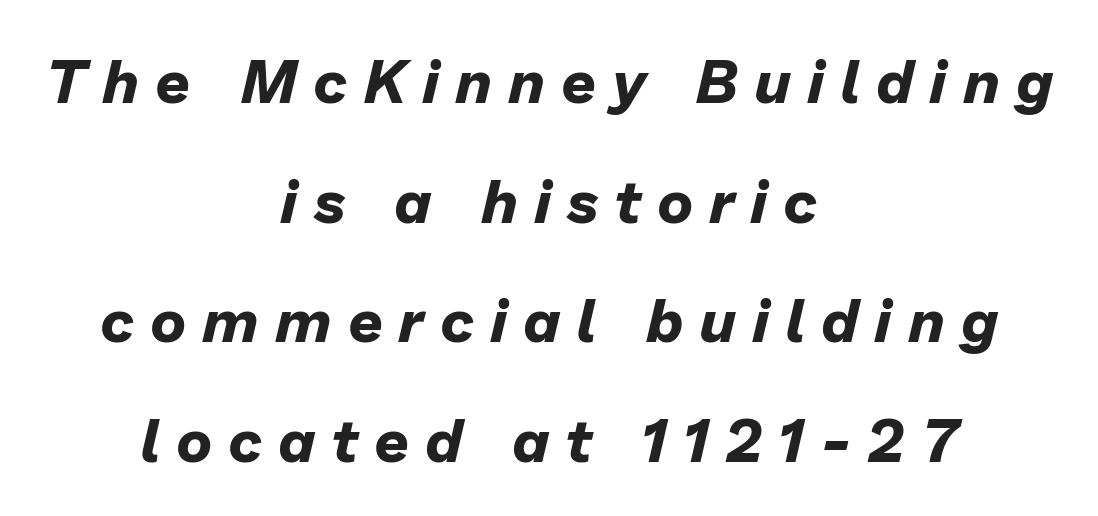
Q: Is the text bold? A: Yes.
Q: Is the text italic (slanted)? A: Yes, it leans right by about 13 degrees.
Q: Is the text underlined? A: No.
Q: How is the paragraph aligned? A: Centered.
Q: Is the spacing between letters normal or unusually wide? A: Unusually wide.
Q: Is the spacing between lines tight, normal or loose? A: Loose.
Q: Width (condensed, normal, or wide)? A: Normal.
Q: Stroke contrast? A: Low.
Q: x-height? A: Medium.
Q: Monospaced? A: No.
